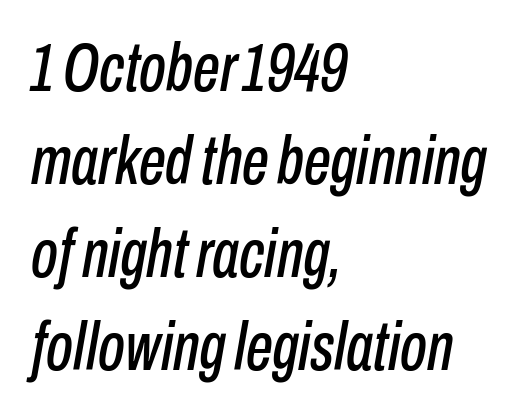
Q: Is the text italic (slanted)? A: Yes, it leans right by about 10 degrees.
Q: Is the text underlined? A: No.
Q: How is the paragraph aligned? A: Left-aligned.
Q: Is the spacing between letters normal or unusually wide? A: Normal.
Q: Is the spacing between lines tight, normal or loose? A: Normal.
Q: Width (condensed, normal, or wide)? A: Condensed.
Q: Stroke contrast? A: Low.
Q: x-height? A: Medium.
Q: Monospaced? A: No.
